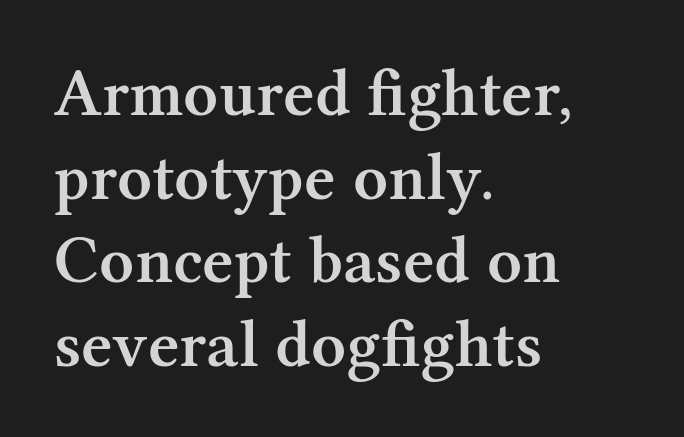
Q: Is the text bold? A: Semi-bold.
Q: Is the text italic (slanted)? A: No, it is upright.
Q: Is the typeface a serif or a sans-serif typeface? A: Serif.
Q: Is the text underlined? A: No.
Q: How is the paragraph aligned? A: Left-aligned.
Q: Is the spacing between letters normal or unusually wide? A: Normal.
Q: Width (condensed, normal, or wide)? A: Normal.
Q: Stroke contrast? A: Medium.
Q: x-height? A: Medium.
Q: Monospaced? A: No.
